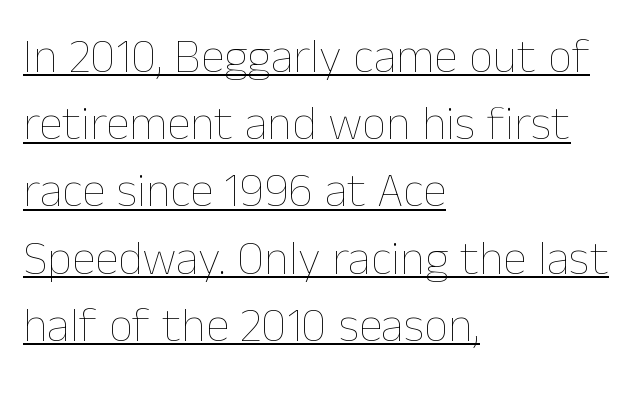
The image shows 48 px thin type, upright; set left-aligned, normal line spacing (1.4x), normal letter spacing, underlined; low stroke contrast and a medium x-height.
